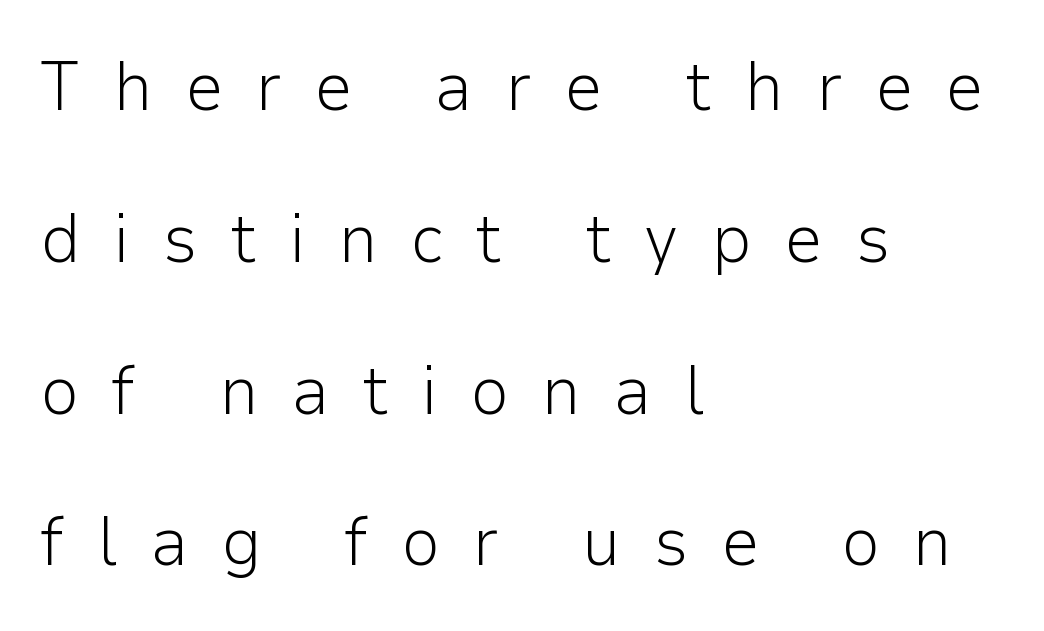
Vertical stems look standard width or narrower in stroke. Spacing verdict: proportional, widths tailored to each character. The letters are spread apart with noticeably loose tracking. Quick note: underline off.
